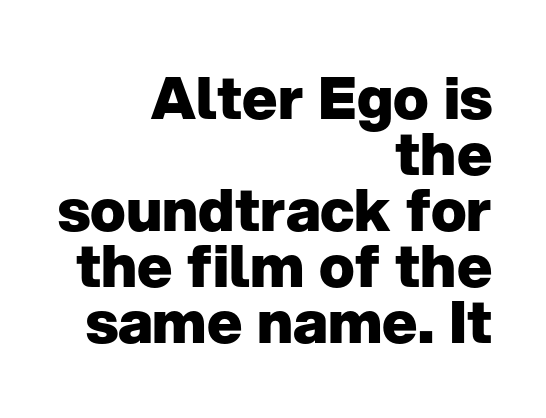
Q: Is the text bold? A: Yes.
Q: Is the text italic (slanted)? A: No, it is upright.
Q: Is the typeface a serif or a sans-serif typeface? A: Sans-serif.
Q: Is the text underlined? A: No.
Q: How is the paragraph aligned? A: Right-aligned.
Q: Is the spacing between letters normal or unusually wide? A: Normal.
Q: Is the spacing between lines tight, normal or loose? A: Tight.
Q: Width (condensed, normal, or wide)? A: Normal.
Q: Stroke contrast? A: Low.
Q: x-height? A: Medium.
Q: Monospaced? A: No.
